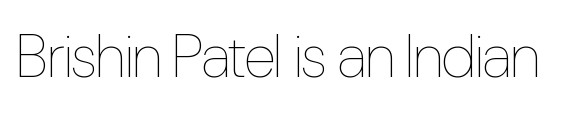
{"italic": "no", "bold": "no", "weight": "thin", "width": "condensed", "stroke_contrast": "low", "x_height": "medium", "monospaced": "no", "underline": "no", "letter_spacing": "normal", "letter_spacing_em": 0.0, "glyph_px": 60}
